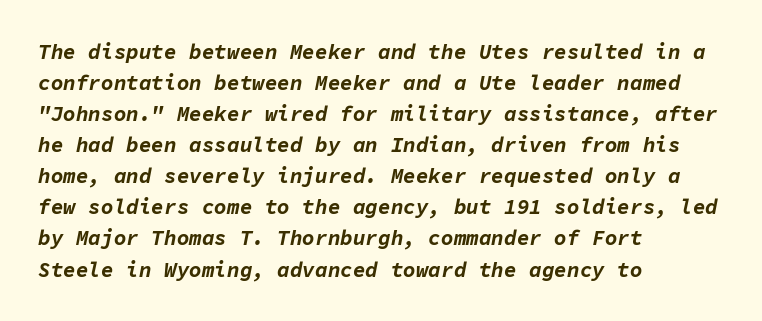
{"italic": "yes", "lean": "right", "slant_degrees": 11, "bold": "yes", "underline": "no", "align": "left", "line_spacing": "normal", "line_spacing_ratio": 1.48, "letter_spacing": "normal", "letter_spacing_em": 0.0, "glyph_px": 21}
